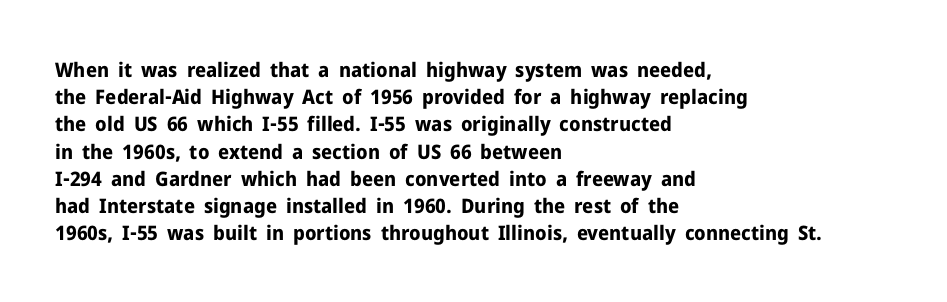
{"italic": "no", "bold": "yes", "underline": "no", "align": "left", "line_spacing": "normal", "line_spacing_ratio": 1.36, "letter_spacing": "normal", "letter_spacing_em": 0.0, "glyph_px": 20}
